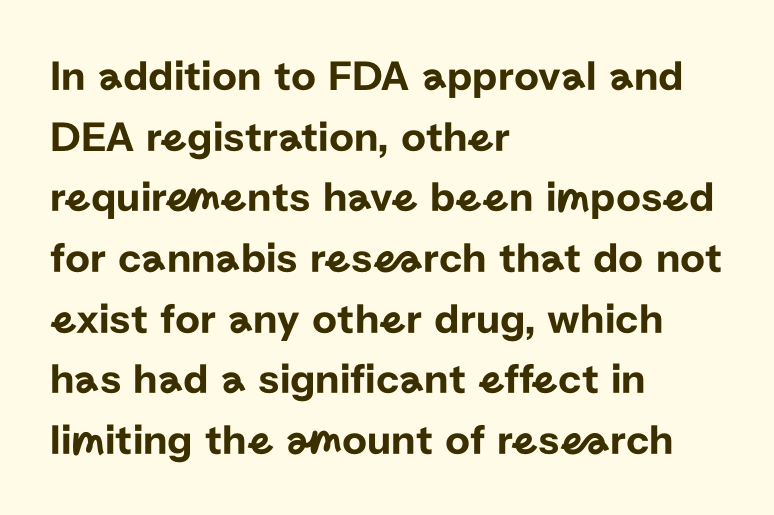
The image shows 43 px sans-serif type, upright; set left-aligned, normal line spacing (1.41x), normal letter spacing, not underlined; low stroke contrast and a medium x-height.
